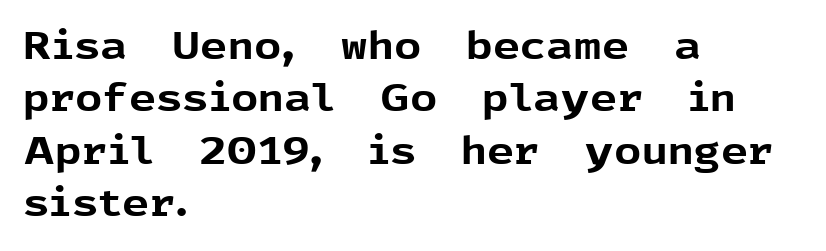
{"serif": "no", "italic": "no", "bold": "yes", "weight": "bold", "width": "normal", "x_height": "medium", "monospaced": "no", "underline": "no", "align": "left", "line_spacing": "normal", "line_spacing_ratio": 1.38, "letter_spacing": "normal", "letter_spacing_em": 0.0, "glyph_px": 38}
